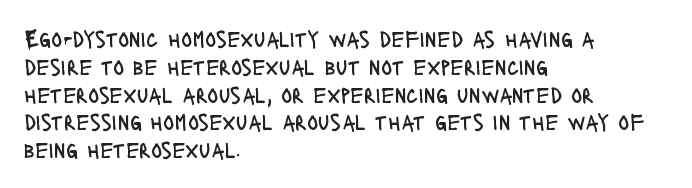
Q: Is the text bold? A: No.
Q: Is the text italic (slanted)? A: No, it is upright.
Q: Is the text underlined? A: No.
Q: How is the paragraph aligned? A: Left-aligned.
Q: Is the spacing between letters normal or unusually wide? A: Normal.
